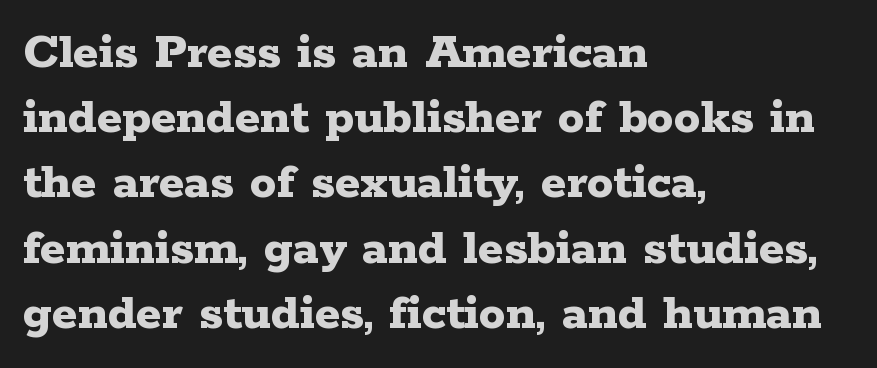
Q: Is the text bold? A: Yes.
Q: Is the text italic (slanted)? A: No, it is upright.
Q: Is the typeface a serif or a sans-serif typeface? A: Serif.
Q: Is the text underlined? A: No.
Q: How is the paragraph aligned? A: Left-aligned.
Q: Is the spacing between letters normal or unusually wide? A: Normal.
Q: Width (condensed, normal, or wide)? A: Wide.
Q: Stroke contrast? A: Low.
Q: x-height? A: Medium.
Q: Monospaced? A: No.
